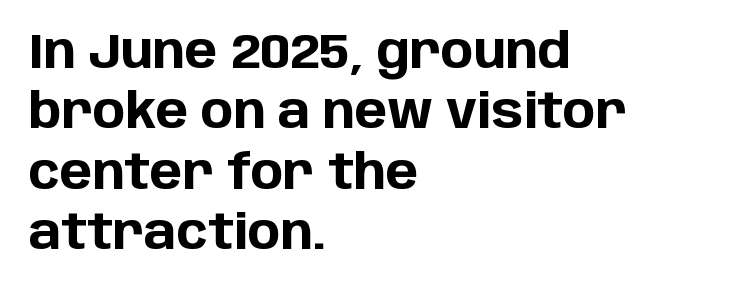
The gap between lines stays unmarked. Grotesque or geometric, the face here clearly has no serifs. Its strokes are broad and dark, the hallmark of bold type. These lines were composed using upright roman letters. What stands out about the letter spacing? Nothing — it is the standard amount. Spacing verdict: proportional, widths tailored to each character.
